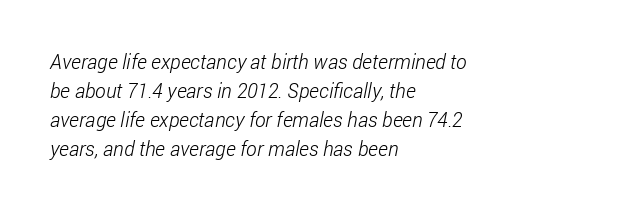
This is not heavy type; no bold has been used. The rag falls on the right side of this text block. Descenders hang freely into open space. What's the leading like? Ordinary, nothing unusual. Is the letter spacing exaggerated? No — it looks like the ordinary default.
